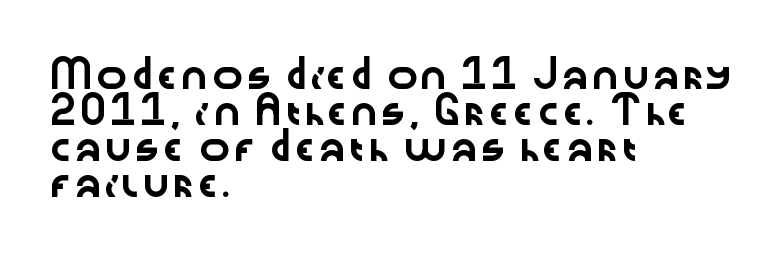
{"italic": "no", "underline": "no", "align": "left", "line_spacing": "normal", "line_spacing_ratio": 1.39, "letter_spacing": "normal", "letter_spacing_em": 0.0, "glyph_px": 26}
